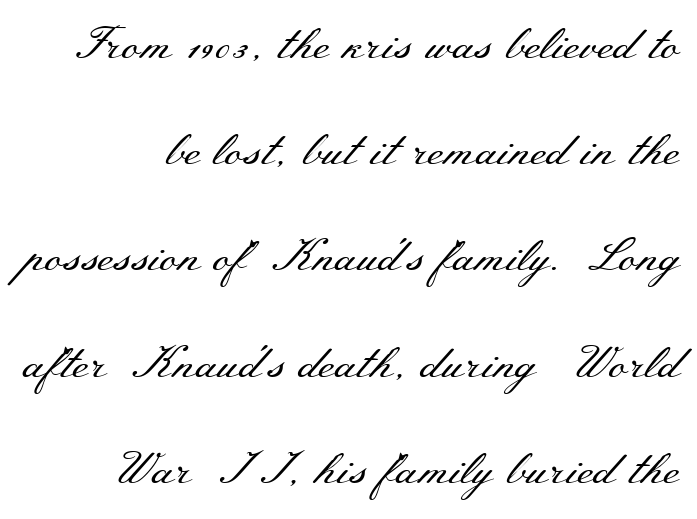
The passage shown is typed in a proportional face where columns would drift. One glance says open: line gaps are wider than usual. Is the type heavy? It reads as light-to-regular instead. The ragged edge is on the left, which tells us the setting is flush right. Stroke terminals: seriffed. Here the glyphs are tracked normally, forming tight word shapes.
